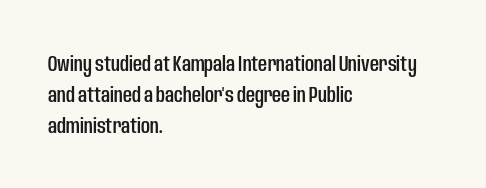
No italicization has been applied; the sample stays upright. The text block is weighted toward the left margin, trailing off unevenly rightward. Each row of text sits above clean, open space. Leading matches the norm, producing a regular column. Nobody touched the tracking dial on this one.
